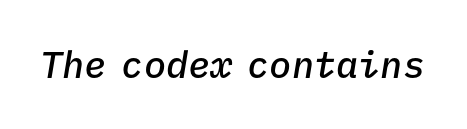
Q: Is the text bold? A: Semi-bold.
Q: Is the text italic (slanted)? A: Yes, it leans right by about 9 degrees.
Q: Is the text underlined? A: No.
Q: Is the spacing between letters normal or unusually wide? A: Normal.
Q: Width (condensed, normal, or wide)? A: Normal.
Q: Stroke contrast? A: Low.
Q: x-height? A: Medium.
Q: Monospaced? A: Yes.
